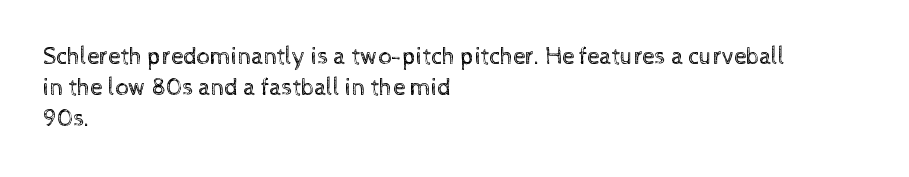
{"italic": "no", "bold": "no", "underline": "no", "align": "left", "line_spacing": "normal", "line_spacing_ratio": 1.29, "letter_spacing": "normal", "letter_spacing_em": 0.0, "glyph_px": 24}
